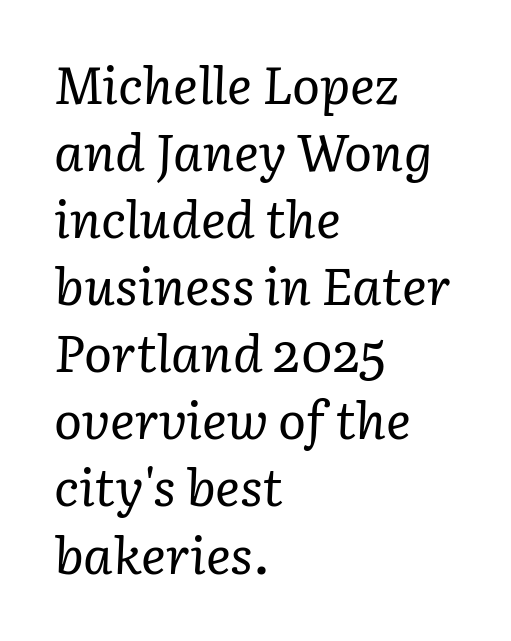
{"serif": "yes", "italic": "yes", "lean": "right", "slant_degrees": 3, "bold": "no", "weight": "regular", "width": "normal", "stroke_contrast": "low", "x_height": "medium", "monospaced": "no", "underline": "no", "align": "left", "line_spacing": "normal", "line_spacing_ratio": 1.29, "letter_spacing": "normal", "letter_spacing_em": 0.0, "glyph_px": 52}
